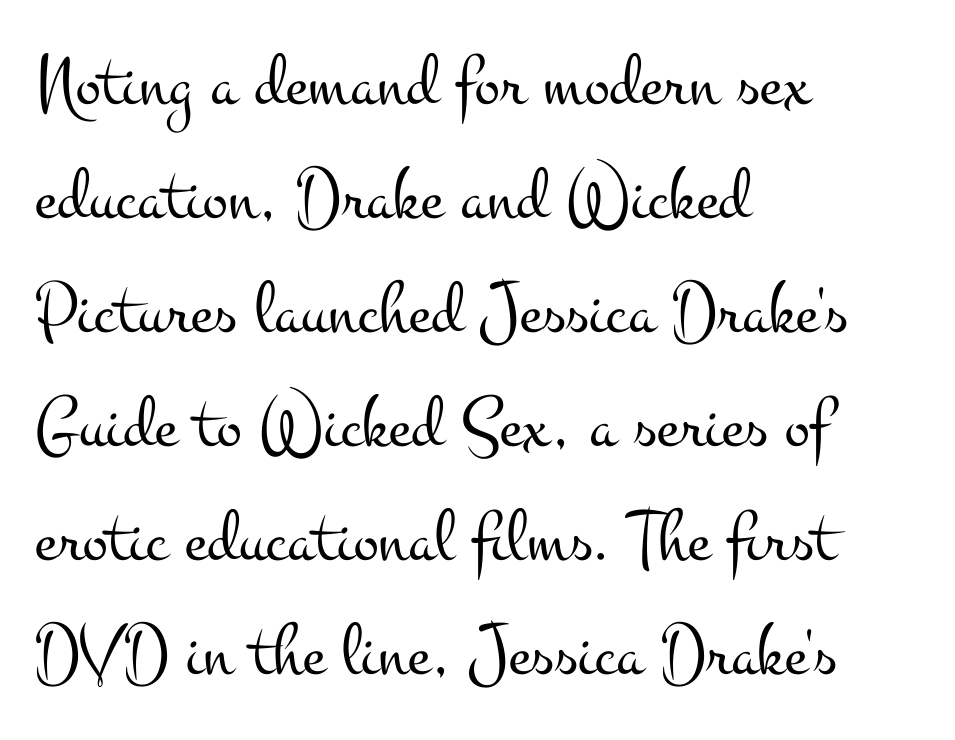
Q: Is the text bold? A: No.
Q: Is the text italic (slanted)? A: Yes.
Q: Is the typeface a serif or a sans-serif typeface? A: Serif.
Q: Is the text underlined? A: No.
Q: How is the paragraph aligned? A: Left-aligned.
Q: Is the spacing between letters normal or unusually wide? A: Normal.
Q: Is the spacing between lines tight, normal or loose? A: Normal.
Q: Width (condensed, normal, or wide)? A: Wide.
Q: Stroke contrast? A: Medium.
Q: x-height? A: Small.
Q: Monospaced? A: No.
